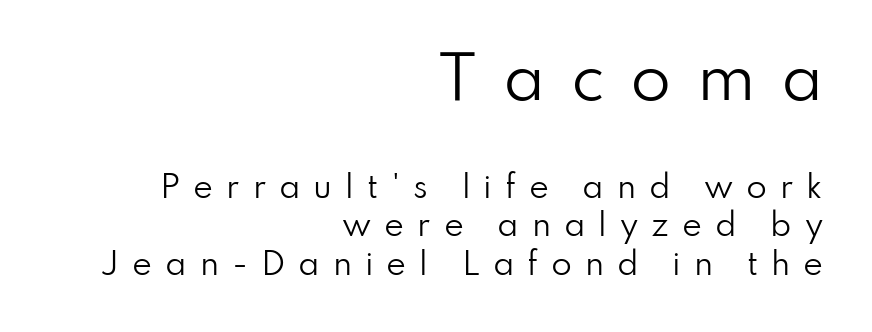
Q: Is the text bold? A: No.
Q: Is the text italic (slanted)? A: No, it is upright.
Q: Is the typeface a serif or a sans-serif typeface? A: Sans-serif.
Q: Is the text underlined? A: No.
Q: How is the paragraph aligned? A: Right-aligned.
Q: Is the spacing between letters normal or unusually wide? A: Unusually wide.
Q: Is the spacing between lines tight, normal or loose? A: Normal.
Q: Which block of text is set in a larger size, the first (top) or the second (bottom)? A: The first (top) one.
Q: Width (condensed, normal, or wide)? A: Normal.
Q: Stroke contrast? A: Low.
Q: x-height? A: Small.
Q: Monospaced? A: No.
